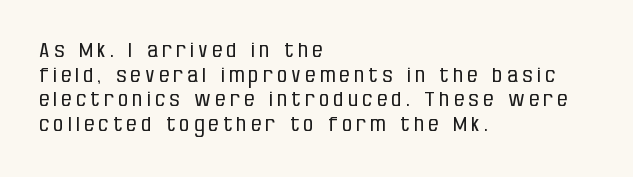
{"italic": "no", "bold": "no", "underline": "no", "align": "left", "line_spacing_ratio": 1.23, "letter_spacing": "wide", "letter_spacing_em": 0.23, "glyph_px": 20}
